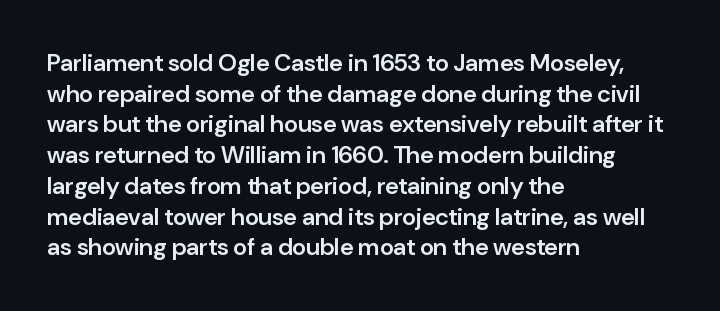
Each word holds together tightly as a unit, with standard inter-letter gaps. Check the space under the baseline: it is left empty. The paragraph has a hard left edge and a soft right edge. Posture: straight, roman, zero tilt. The vertical gap from one line to the next is medium. Notice the strokes are somewhat thickened but not fully heavy: this is a semibold.
